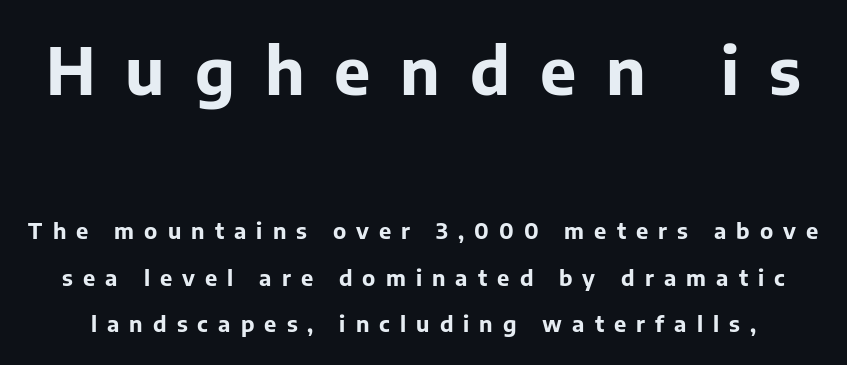
The image shows 65 px bold sans-serif type, upright; set loose line spacing (2.1x), unusually wide letter spacing (+0.46 em), not underlined; the first (top) block is 2.95x larger; low stroke contrast and a medium x-height.
